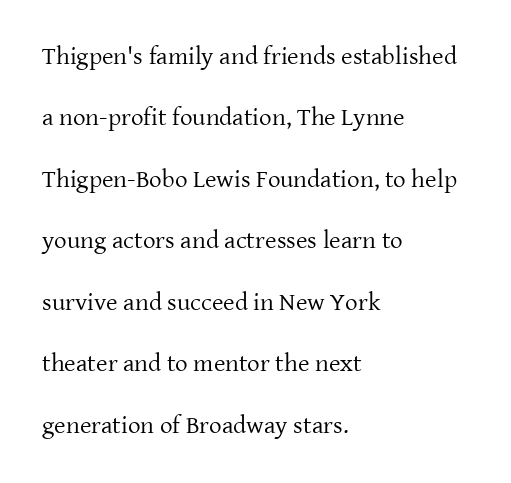
Q: Is the text bold? A: No.
Q: Is the text italic (slanted)? A: No, it is upright.
Q: Is the text underlined? A: No.
Q: How is the paragraph aligned? A: Left-aligned.
Q: Is the spacing between letters normal or unusually wide? A: Normal.
Q: Is the spacing between lines tight, normal or loose? A: Loose.
